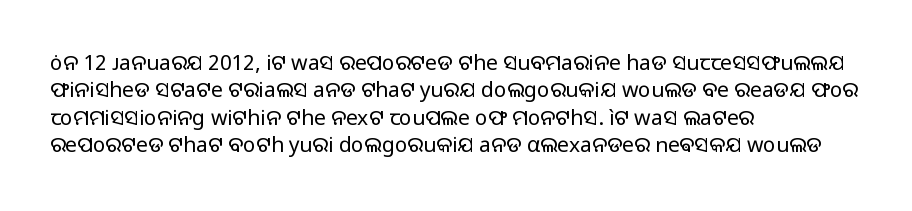
Q: Is the text bold? A: No.
Q: Is the text italic (slanted)? A: No, it is upright.
Q: Is the text underlined? A: No.
Q: How is the paragraph aligned? A: Left-aligned.
Q: Is the spacing between letters normal or unusually wide? A: Normal.
Q: Is the spacing between lines tight, normal or loose? A: Normal.
